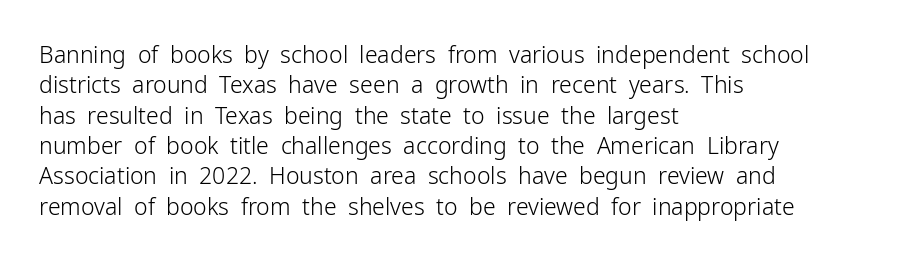
The space directly below the letters is spotless. Caption: standard tracking, unaltered. Vertically, the passage feels balanced, rows spaced as you'd expect. Does the lettering tilt? It doesn't — this is upright.
